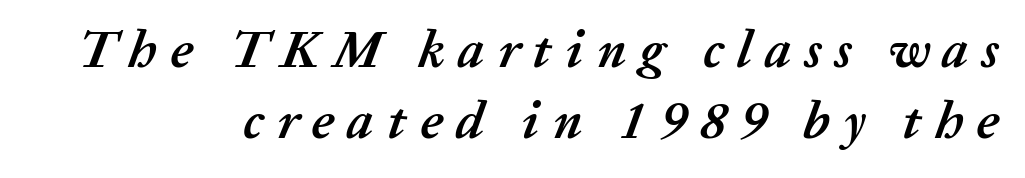
The image shows 53 px semibold type, italic (leaning right); set right-aligned, normal line spacing (1.34x), unusually wide letter spacing (+0.25 em), not underlined; medium stroke contrast and a medium x-height.
